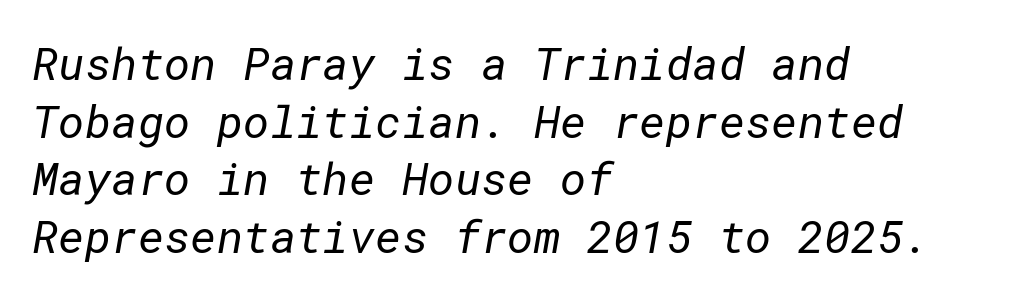
Q: Is the text bold? A: No.
Q: Is the typeface a serif or a sans-serif typeface? A: Sans-serif.
Q: Is the text underlined? A: No.
Q: How is the paragraph aligned? A: Left-aligned.
Q: Is the spacing between letters normal or unusually wide? A: Normal.
Q: Is the spacing between lines tight, normal or loose? A: Normal.
Q: Width (condensed, normal, or wide)? A: Normal.
Q: Stroke contrast? A: Low.
Q: x-height? A: Medium.
